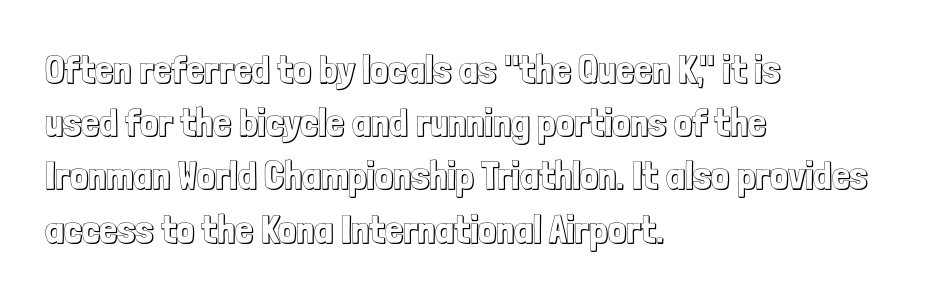
{"italic": "no", "width": "condensed", "x_height": "medium", "monospaced": "no", "underline": "no", "align": "left", "line_spacing": "normal", "line_spacing_ratio": 1.33, "letter_spacing": "normal", "letter_spacing_em": 0.0, "glyph_px": 40}
